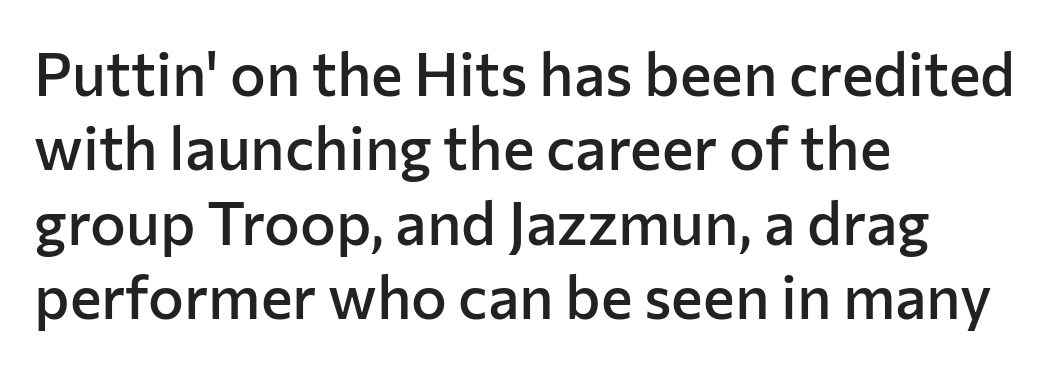
Decoration check: the copy has no underline. Bold? Not quite — semibold, heavier than regular but stopping short. The passage shown has conventional tracking throughout. Unlike a traditional serif, this face leaves its strokes unadorned.
